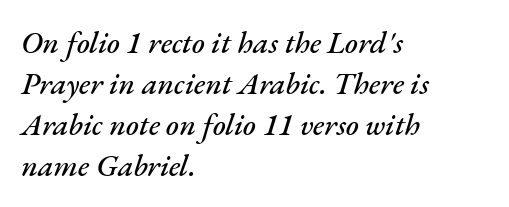
Proportional: the letters do not fall into vertical columns. Reading down the column, the eye jumps a familiar distance to each next line. If you drew a line through each stem, it would be angled. Casual observation: everything's shoved over to the left.
